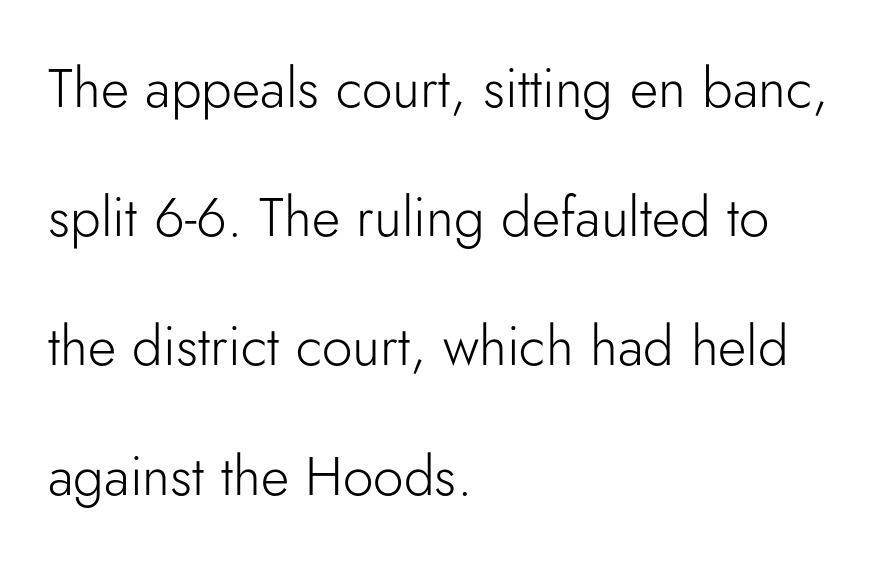
{"serif": "no", "italic": "no", "bold": "no", "weight": "light", "width": "normal", "stroke_contrast": "low", "x_height": "small", "monospaced": "no", "underline": "no", "align": "left", "line_spacing": "loose", "line_spacing_ratio": 2.35, "letter_spacing": "normal", "letter_spacing_em": 0.0, "glyph_px": 55}
